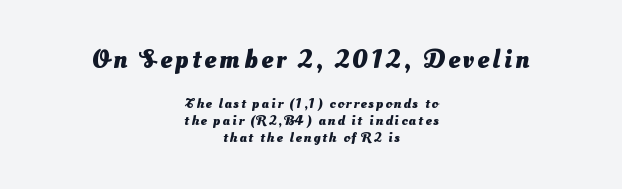
The image shows 26 px bold type; set centered, line spacing 1.2x, not underlined; the first (top) block is 1.86x larger.
